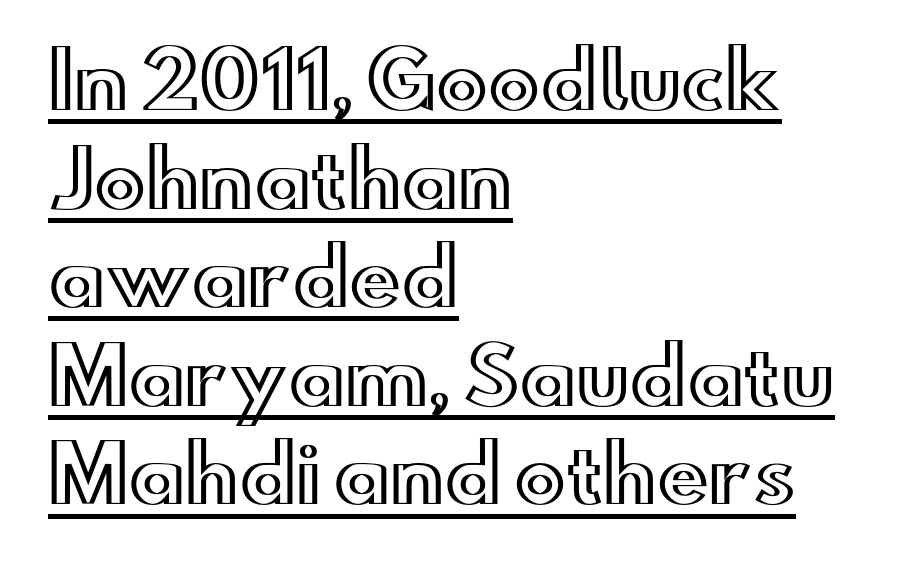
The image shows 77 px wide type, upright; set left-aligned, normal line spacing (1.28x), normal letter spacing, underlined; a small x-height.
